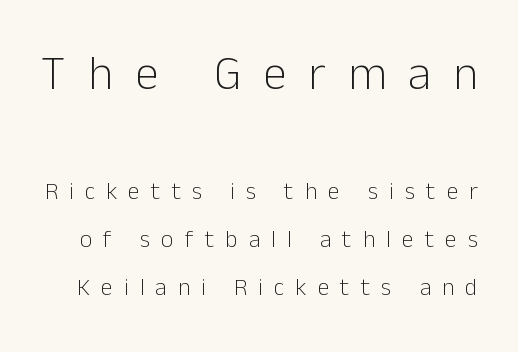
Large over small — that's the arrangement of the two blocks here. Honestly, the rows look like they've been pulled way apart. Display-style spreading of the glyphs; the letterfit is very open. Just letters on the line, the space beneath them empty.
